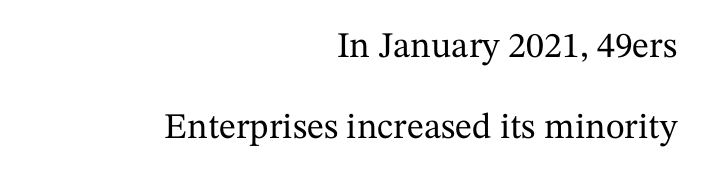
The image shows 36 px serif type, upright; set right-aligned, loose line spacing (2.25x), normal letter spacing, not underlined; medium stroke contrast and a medium x-height.
